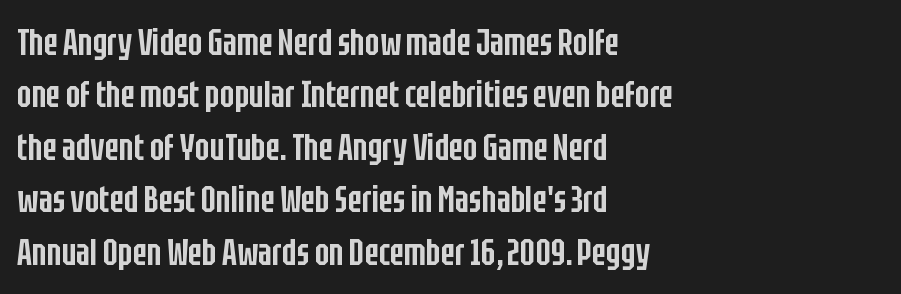
On the weight axis this lands at semibold, roughly 600. The passage shown is typed in a proportional face where columns would drift. What stands out about the letter spacing? Nothing — it is the standard amount. The space directly below the letters is spotless. Horizontally, the lines are justified to the leading edge only. Unlike italic type, these characters show no tilt at all.
